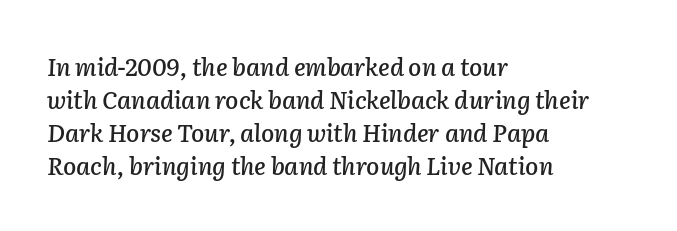
The image shows 24 px text type, italic (leaning right); set left-aligned, normal line spacing (1.38x), normal letter spacing, not underlined.
